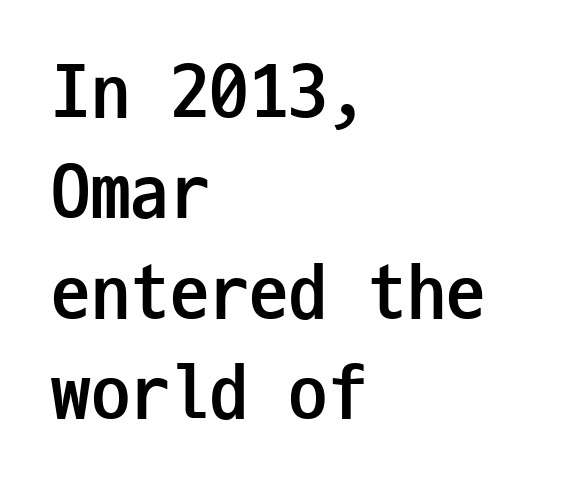
The image shows 79 px semibold, condensed sans-serif type, upright, monospaced; set left-aligned, normal line spacing (1.27x), normal letter spacing, not underlined; low stroke contrast and a medium x-height.
